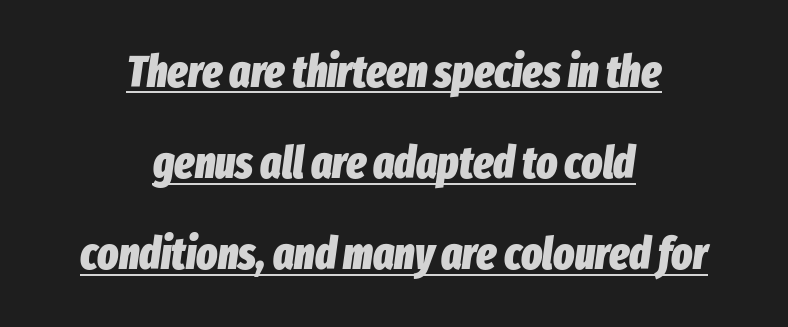
The image shows 44 px heavy, condensed type, italic (leaning right); set centered, loose line spacing (2.07x), normal letter spacing, underlined; low stroke contrast and a medium x-height.
